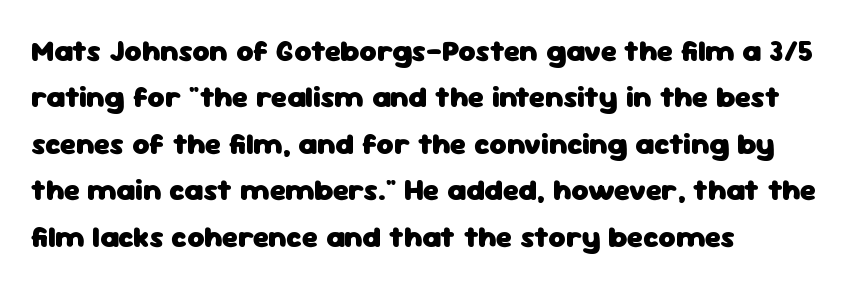
Underlining? Definitely not there. A typesetter would call this leading conventional body-copy spacing. Serif or sans? Sans — the stroke terminals are bare. Compared with a centered layout, this one pins lines to the left instead.
